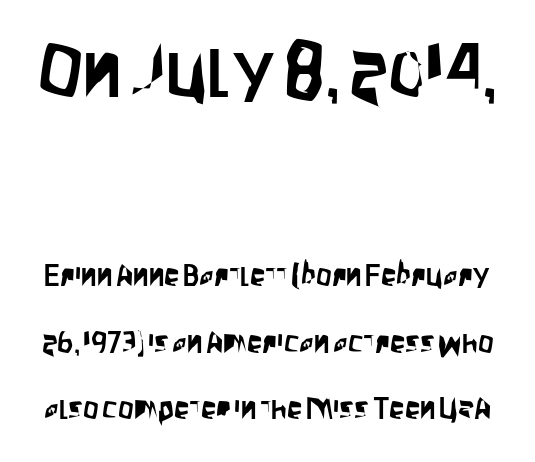
The image shows 77 px condensed sans-serif type, upright; set loose line spacing (2.14x), normal letter spacing, not underlined; the first (top) block is 2.48x larger; low stroke contrast and a large x-height.
